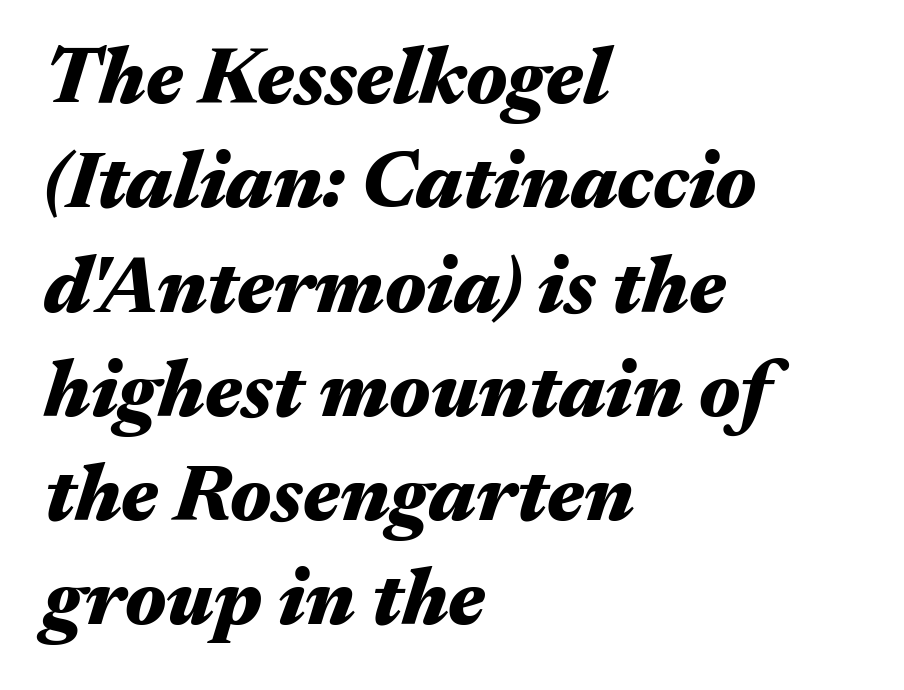
Q: Is the text bold? A: Yes.
Q: Is the text italic (slanted)? A: Yes, it leans right by about 17 degrees.
Q: Is the text underlined? A: No.
Q: How is the paragraph aligned? A: Left-aligned.
Q: Is the spacing between letters normal or unusually wide? A: Normal.
Q: Is the spacing between lines tight, normal or loose? A: Normal.
Q: Width (condensed, normal, or wide)? A: Wide.
Q: Stroke contrast? A: Medium.
Q: x-height? A: Medium.
Q: Monospaced? A: No.
